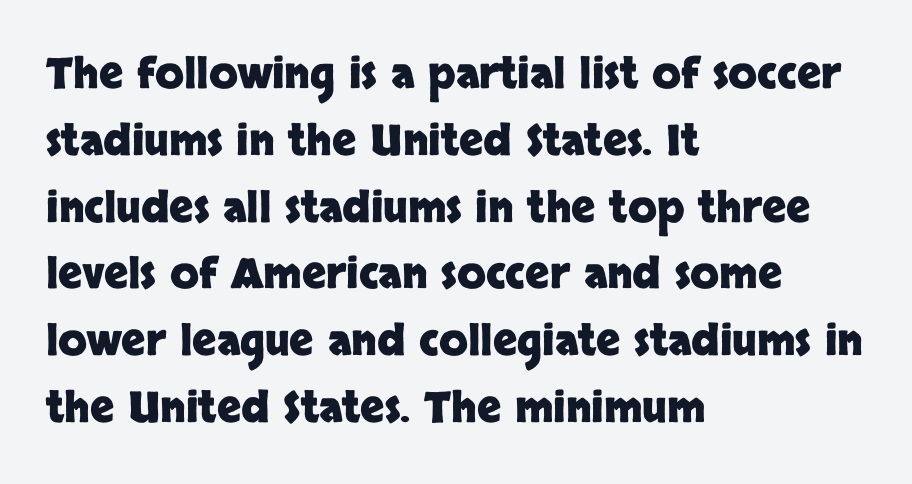
Q: Is the text bold? A: Yes.
Q: Is the text italic (slanted)? A: No, it is upright.
Q: Is the typeface a serif or a sans-serif typeface? A: Sans-serif.
Q: Is the text underlined? A: No.
Q: How is the paragraph aligned? A: Left-aligned.
Q: Is the spacing between letters normal or unusually wide? A: Normal.
Q: Is the spacing between lines tight, normal or loose? A: Normal.
Q: Width (condensed, normal, or wide)? A: Normal.
Q: Stroke contrast? A: Low.
Q: x-height? A: Large.
Q: Monospaced? A: No.
